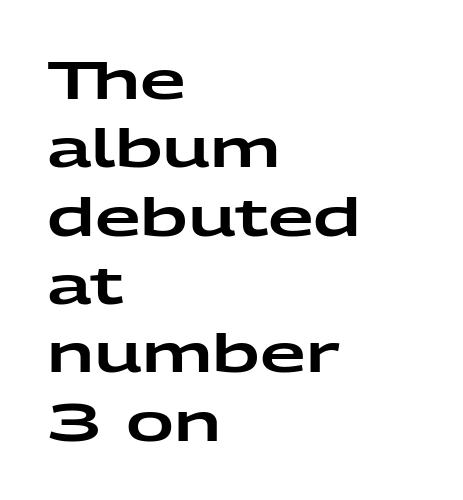
The image shows 53 px wide sans-serif type, upright; set left-aligned, normal line spacing (1.29x), normal letter spacing, not underlined; low stroke contrast and a medium x-height.
